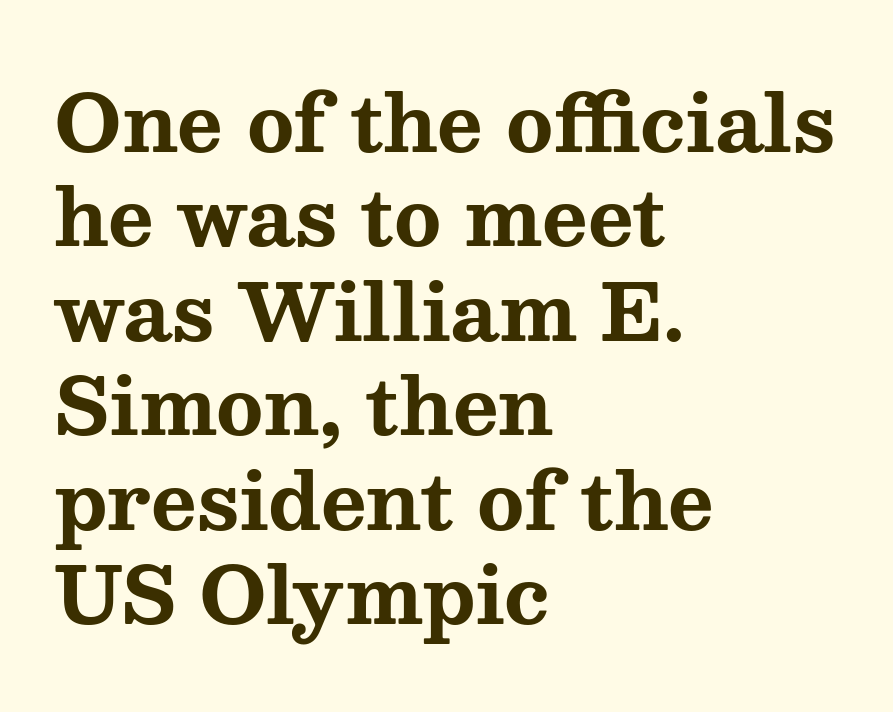
The image shows 78 px bold, wide serif type, upright; set left-aligned, line spacing 1.21x, normal letter spacing, not underlined; medium stroke contrast and a medium x-height.
